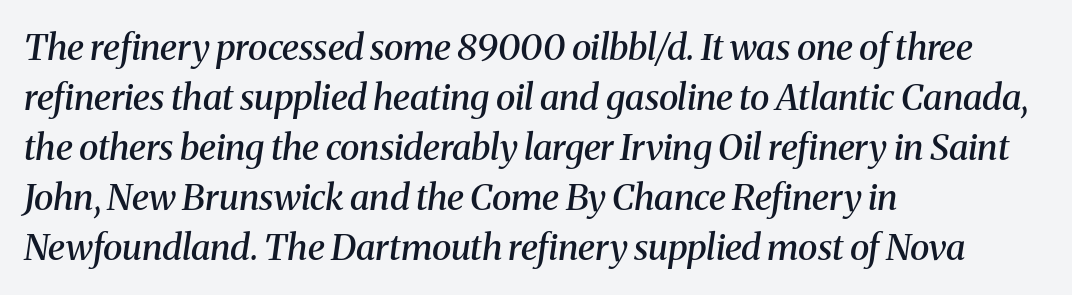
Rule under the text: the space is simply empty. A typesetter would call this leading conventional body-copy spacing. In terms of weight, the rendering is demibold, just under bold. Typographically, this falls in the serif category. Words appear dense and cohesive because spacing is normal.
